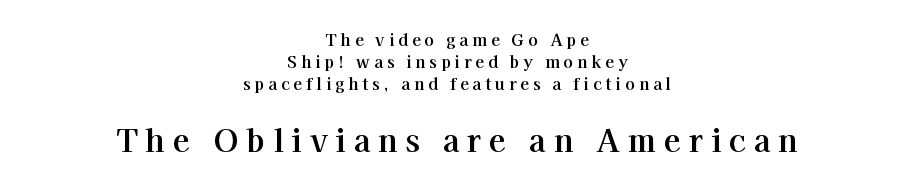
Q: Is the text italic (slanted)? A: No, it is upright.
Q: Is the typeface a serif or a sans-serif typeface? A: Serif.
Q: Is the text underlined? A: No.
Q: How is the paragraph aligned? A: Centered.
Q: Is the spacing between letters normal or unusually wide? A: Unusually wide.
Q: Is the spacing between lines tight, normal or loose? A: Normal.
Q: Which block of text is set in a larger size, the first (top) or the second (bottom)? A: The second (bottom) one.
Q: Width (condensed, normal, or wide)? A: Normal.
Q: Stroke contrast? A: High.
Q: x-height? A: Medium.
Q: Monospaced? A: No.
